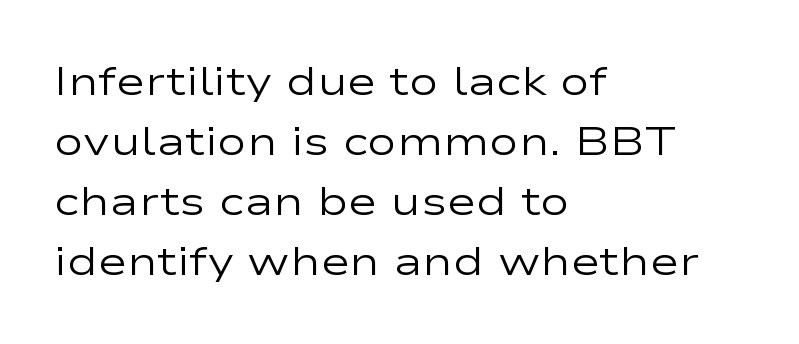
Q: Is the text bold? A: No.
Q: Is the text italic (slanted)? A: No, it is upright.
Q: Is the typeface a serif or a sans-serif typeface? A: Sans-serif.
Q: Is the text underlined? A: No.
Q: How is the paragraph aligned? A: Left-aligned.
Q: Is the spacing between letters normal or unusually wide? A: Normal.
Q: Is the spacing between lines tight, normal or loose? A: Normal.
Q: Width (condensed, normal, or wide)? A: Wide.
Q: Stroke contrast? A: Low.
Q: x-height? A: Medium.
Q: Monospaced? A: No.
